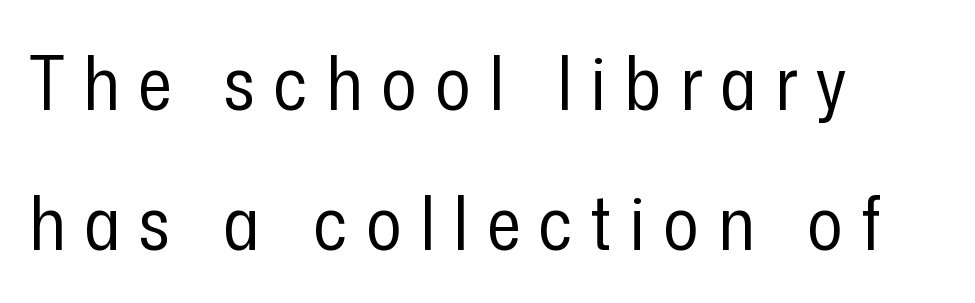
The image shows 74 px regular-weight, condensed sans-serif type, upright; set left-aligned, line spacing 1.89x, unusually wide letter spacing (+0.25 em), not underlined; low stroke contrast and a medium x-height.
